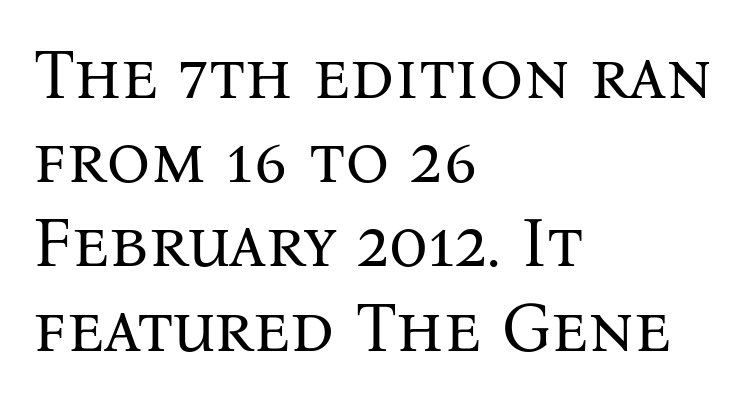
Q: Is the text bold? A: No.
Q: Is the text italic (slanted)? A: No, it is upright.
Q: Is the typeface a serif or a sans-serif typeface? A: Serif.
Q: Is the text underlined? A: No.
Q: How is the paragraph aligned? A: Left-aligned.
Q: Is the spacing between letters normal or unusually wide? A: Normal.
Q: Width (condensed, normal, or wide)? A: Normal.
Q: Stroke contrast? A: Medium.
Q: x-height? A: Medium.
Q: Monospaced? A: No.
